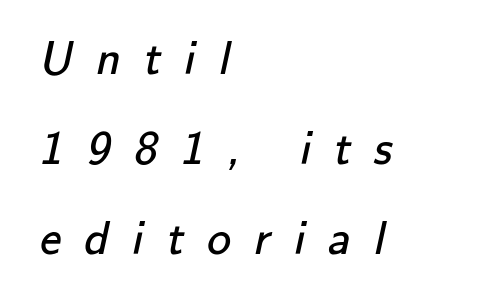
Q: Is the text bold? A: No.
Q: Is the typeface a serif or a sans-serif typeface? A: Sans-serif.
Q: Is the text underlined? A: No.
Q: How is the paragraph aligned? A: Left-aligned.
Q: Is the spacing between letters normal or unusually wide? A: Unusually wide.
Q: Width (condensed, normal, or wide)? A: Normal.
Q: Stroke contrast? A: Low.
Q: x-height? A: Small.
Q: Monospaced? A: No.
